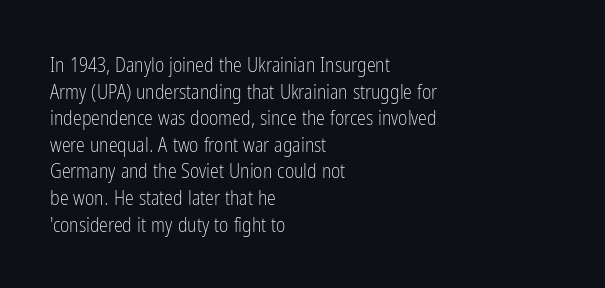
{"italic": "no", "bold": "no", "underline": "no", "align": "left", "line_spacing": "normal", "line_spacing_ratio": 1.33, "letter_spacing": "normal", "letter_spacing_em": 0.0, "glyph_px": 20}
